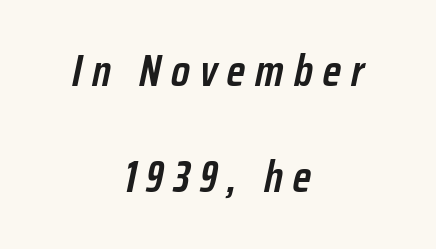
Q: Is the text bold? A: Semi-bold.
Q: Is the text italic (slanted)? A: Yes, it leans right by about 12 degrees.
Q: Is the text underlined? A: No.
Q: How is the paragraph aligned? A: Centered.
Q: Is the spacing between letters normal or unusually wide? A: Unusually wide.
Q: Is the spacing between lines tight, normal or loose? A: Loose.
Q: Width (condensed, normal, or wide)? A: Condensed.
Q: Stroke contrast? A: Low.
Q: x-height? A: Medium.
Q: Monospaced? A: No.
